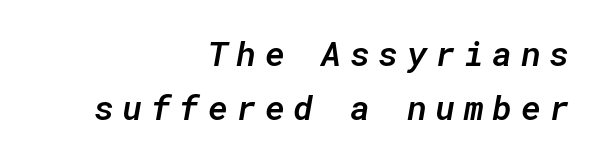
Each word looks stretched out because of the extra space between its letters. Each line ends at the same right margin while the left side varies. If you drew a line through each stem, it would be angled. Summary of vertical rhythm: regular, with standard interline spacing.
